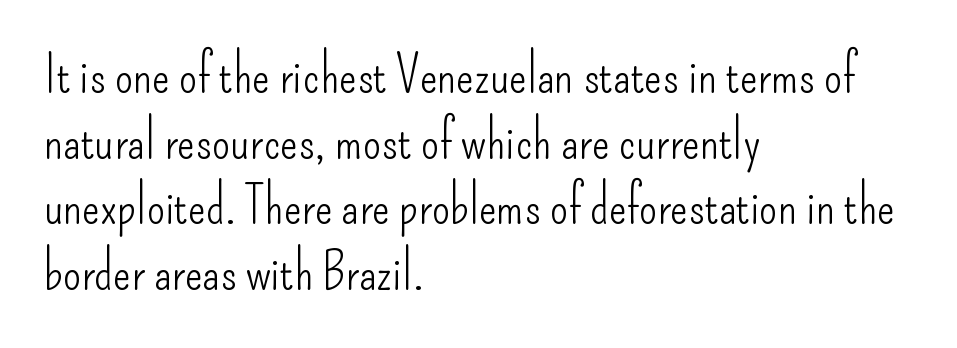
Looks like regular typesetting: each glyph gets only the width it needs. The area under the type is left untouched. In terms of letterform style, serifs are entirely absent. Tall strokes in this sample are plumb rather than angled. Line spacing here is normal. What stands out about the letter spacing? Nothing — it is the standard amount.
